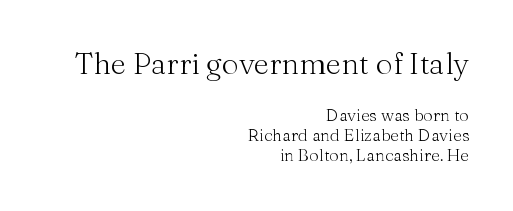
Q: Is the text bold? A: No.
Q: Is the text italic (slanted)? A: No, it is upright.
Q: Is the typeface a serif or a sans-serif typeface? A: Serif.
Q: Is the text underlined? A: No.
Q: How is the paragraph aligned? A: Right-aligned.
Q: Is the spacing between letters normal or unusually wide? A: Normal.
Q: Which block of text is set in a larger size, the first (top) or the second (bottom)? A: The first (top) one.
Q: Width (condensed, normal, or wide)? A: Normal.
Q: Stroke contrast? A: Medium.
Q: x-height? A: Medium.
Q: Monospaced? A: No.
